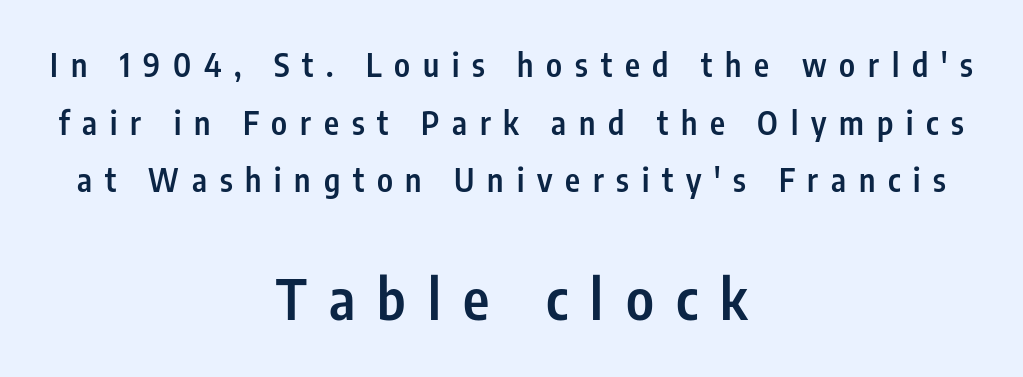
{"serif": "no", "italic": "no", "bold": "semi", "weight": "semibold", "width": "condensed", "stroke_contrast": "low", "x_height": "medium", "monospaced": "no", "underline": "no", "align": "center", "line_spacing_ratio": 1.8, "letter_spacing": "wide", "letter_spacing_em": 0.4, "larger_block": "second", "size_ratio": 1.75, "glyph_px": 56}
